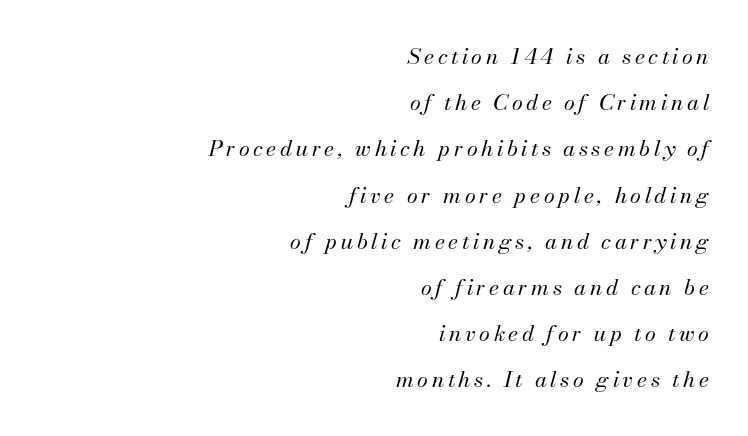
The image shows 22 px text type, italic (leaning right); set right-aligned, loose line spacing (2.1x), not underlined.
